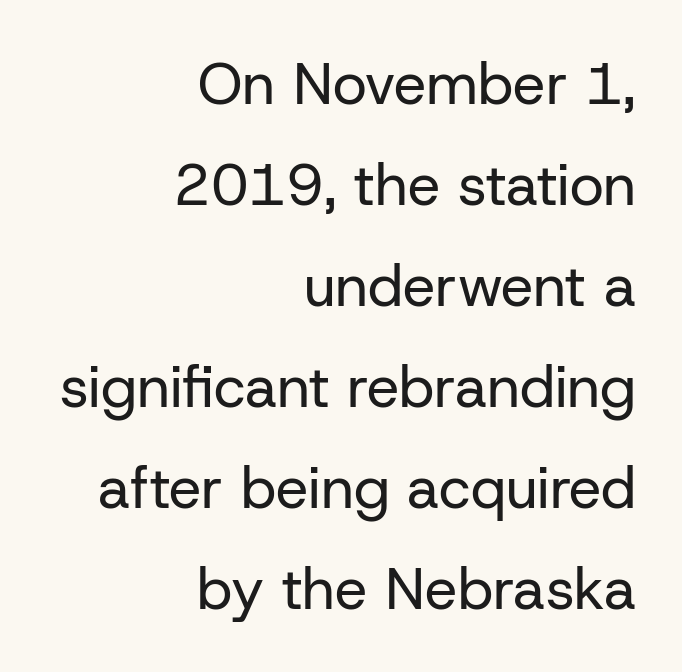
Q: Is the text bold? A: No.
Q: Is the text italic (slanted)? A: No, it is upright.
Q: Is the typeface a serif or a sans-serif typeface? A: Sans-serif.
Q: Is the text underlined? A: No.
Q: How is the paragraph aligned? A: Right-aligned.
Q: Is the spacing between letters normal or unusually wide? A: Normal.
Q: Width (condensed, normal, or wide)? A: Normal.
Q: Stroke contrast? A: Low.
Q: x-height? A: Medium.
Q: Monospaced? A: No.
